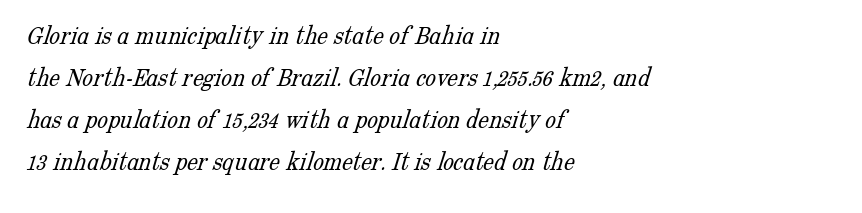
The image shows 27 px text type; set left-aligned, normal line spacing (1.55x), normal letter spacing, not underlined.
